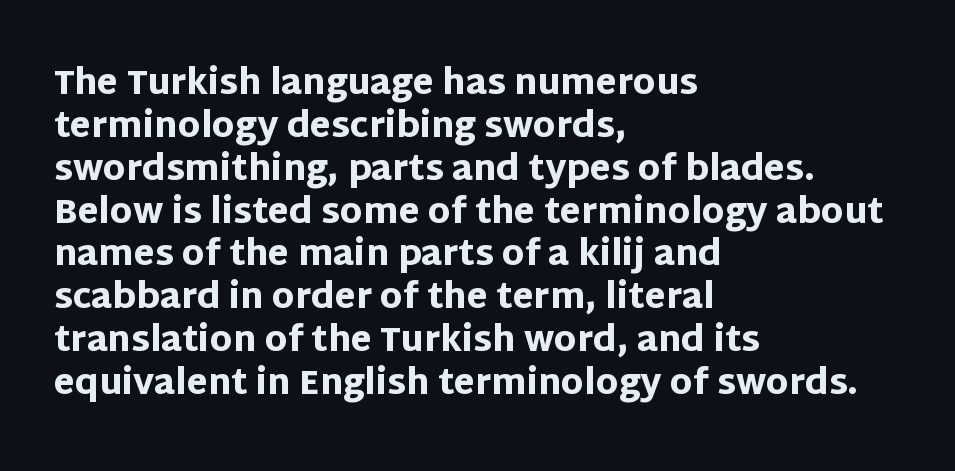
Q: Is the text bold? A: Yes.
Q: Is the text italic (slanted)? A: No, it is upright.
Q: Is the typeface a serif or a sans-serif typeface? A: Sans-serif.
Q: Is the text underlined? A: No.
Q: How is the paragraph aligned? A: Left-aligned.
Q: Is the spacing between letters normal or unusually wide? A: Normal.
Q: Is the spacing between lines tight, normal or loose? A: Normal.
Q: Width (condensed, normal, or wide)? A: Normal.
Q: Stroke contrast? A: Low.
Q: x-height? A: Large.
Q: Monospaced? A: No.
